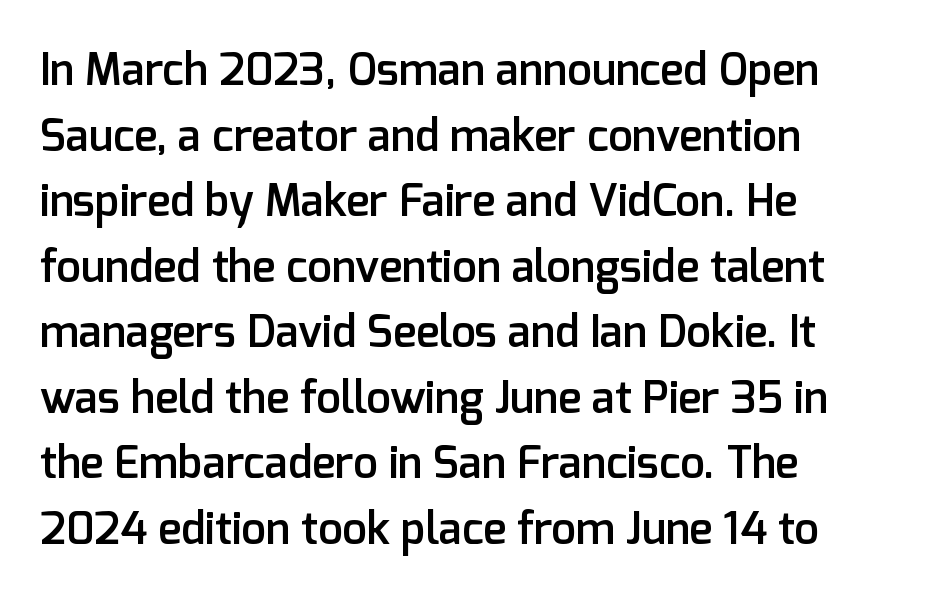
{"serif": "no", "italic": "no", "bold": "semi", "weight": "semibold", "width": "normal", "stroke_contrast": "low", "x_height": "medium", "monospaced": "no", "underline": "no", "align": "left", "line_spacing": "normal", "line_spacing_ratio": 1.49, "letter_spacing": "normal", "letter_spacing_em": 0.0, "glyph_px": 44}
